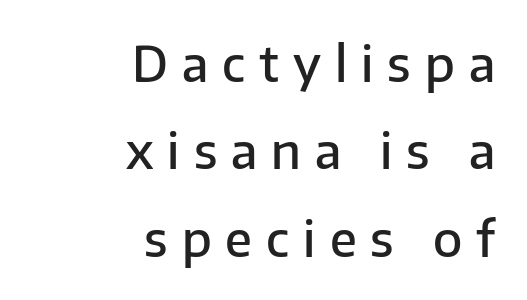
Q: Is the text bold? A: Semi-bold.
Q: Is the text italic (slanted)? A: No, it is upright.
Q: Is the typeface a serif or a sans-serif typeface? A: Sans-serif.
Q: Is the text underlined? A: No.
Q: How is the paragraph aligned? A: Right-aligned.
Q: Is the spacing between letters normal or unusually wide? A: Unusually wide.
Q: Width (condensed, normal, or wide)? A: Normal.
Q: Stroke contrast? A: Low.
Q: x-height? A: Medium.
Q: Monospaced? A: No.
